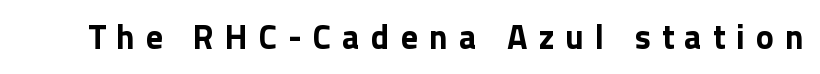
Q: Is the text bold? A: Yes.
Q: Is the text italic (slanted)? A: No, it is upright.
Q: Is the typeface a serif or a sans-serif typeface? A: Sans-serif.
Q: Is the text underlined? A: No.
Q: Is the spacing between letters normal or unusually wide? A: Unusually wide.
Q: Width (condensed, normal, or wide)? A: Normal.
Q: x-height? A: Medium.
Q: Monospaced? A: No.
